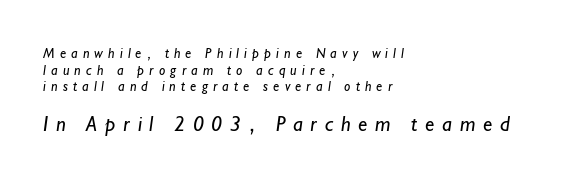
Character size in the trailing block exceeds that of the leading block. Honestly, the letter spacing is so wide it's the main thing you notice. Stroke mass is kept to a normal reading level or below. If you drew a ruler down the left edge, every line would touch it. Type without underlining.
